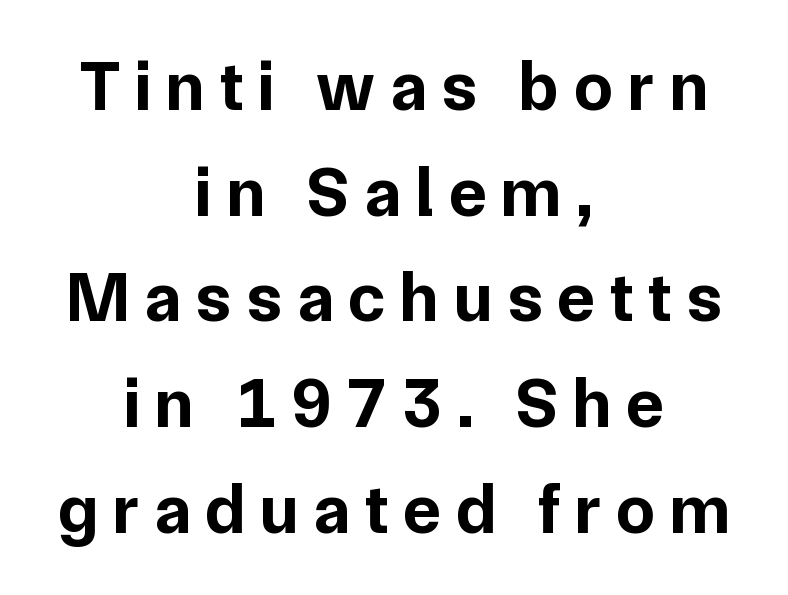
{"serif": "no", "italic": "no", "bold": "yes", "weight": "bold", "width": "normal", "stroke_contrast": "low", "x_height": "medium", "monospaced": "no", "underline": "no", "align": "center", "line_spacing": "normal", "line_spacing_ratio": 1.51, "letter_spacing": "wide", "letter_spacing_em": 0.21, "glyph_px": 70}
